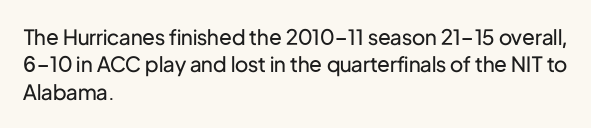
{"italic": "no", "bold": "no", "underline": "no", "align": "left", "line_spacing": "normal", "line_spacing_ratio": 1.3, "letter_spacing": "normal", "letter_spacing_em": 0.0, "glyph_px": 21}
